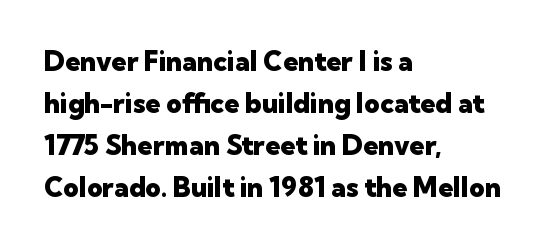
{"italic": "no", "bold": "yes", "underline": "no", "align": "left", "line_spacing": "normal", "line_spacing_ratio": 1.55, "letter_spacing": "normal", "letter_spacing_em": 0.0, "glyph_px": 27}
